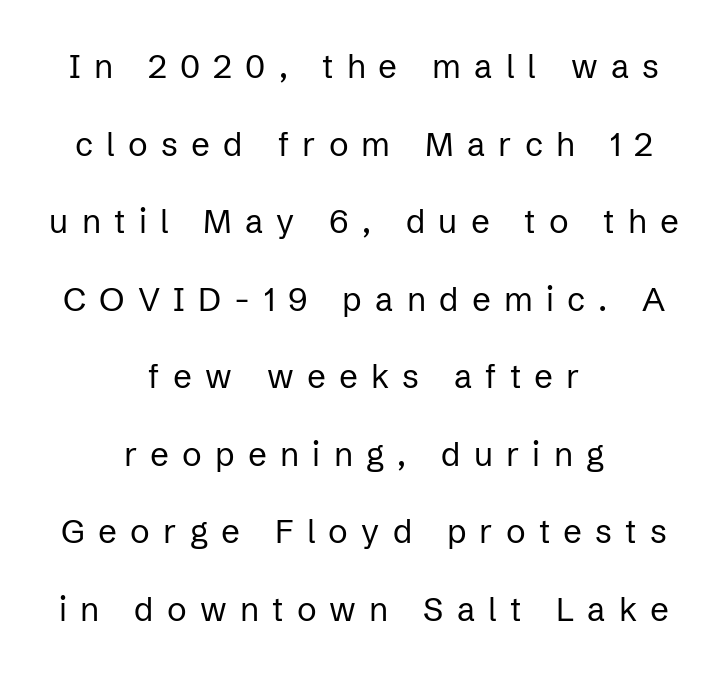
The image shows 33 px regular-weight sans-serif type, upright; set centered, loose line spacing (2.35x), unusually wide letter spacing (+0.4 em), not underlined; low stroke contrast and a medium x-height.
